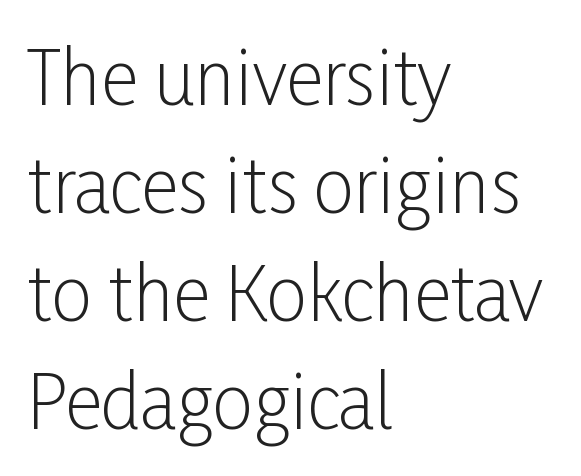
The image shows 73 px light, condensed sans-serif type, upright; set left-aligned, normal line spacing (1.48x), normal letter spacing, not underlined; low stroke contrast and a medium x-height.
